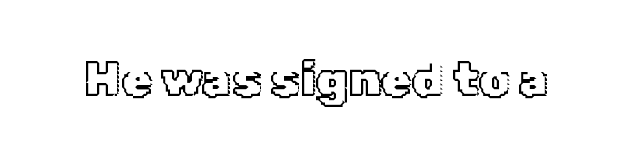
Q: Is the text italic (slanted)? A: No, it is upright.
Q: Is the text underlined? A: No.
Q: Is the spacing between letters normal or unusually wide? A: Normal.
Q: Width (condensed, normal, or wide)? A: Normal.
Q: x-height? A: Medium.
Q: Monospaced? A: No.
